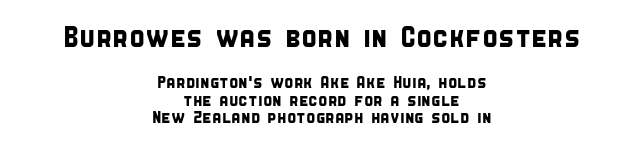
Q: Is the typeface a serif or a sans-serif typeface? A: Sans-serif.
Q: Is the text underlined? A: No.
Q: How is the paragraph aligned? A: Centered.
Q: Is the spacing between letters normal or unusually wide? A: Normal.
Q: Is the spacing between lines tight, normal or loose? A: Tight.
Q: Which block of text is set in a larger size, the first (top) or the second (bottom)? A: The first (top) one.
Q: Width (condensed, normal, or wide)? A: Condensed.
Q: Stroke contrast? A: Low.
Q: x-height? A: Large.
Q: Monospaced? A: No.
